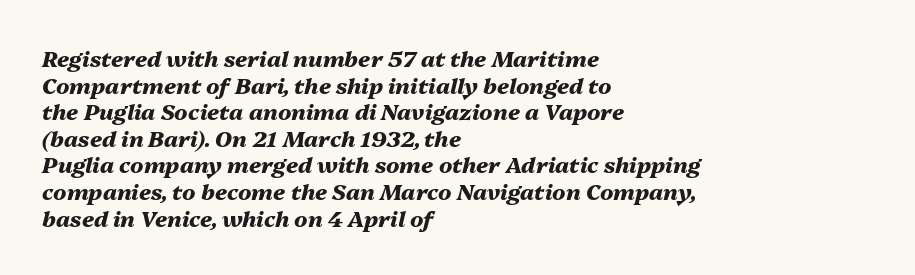
Q: Is the text bold? A: Yes.
Q: Is the text italic (slanted)? A: Yes, it leans right by about 13 degrees.
Q: Is the text underlined? A: No.
Q: How is the paragraph aligned? A: Left-aligned.
Q: Is the spacing between letters normal or unusually wide? A: Normal.
